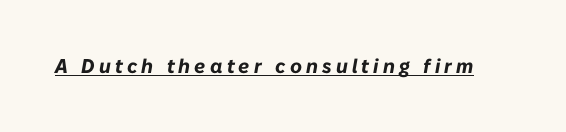
{"italic": "yes", "lean": "right", "slant_degrees": 10, "bold": "yes", "underline": "yes", "letter_spacing": "wide", "letter_spacing_em": 0.21, "glyph_px": 20}
